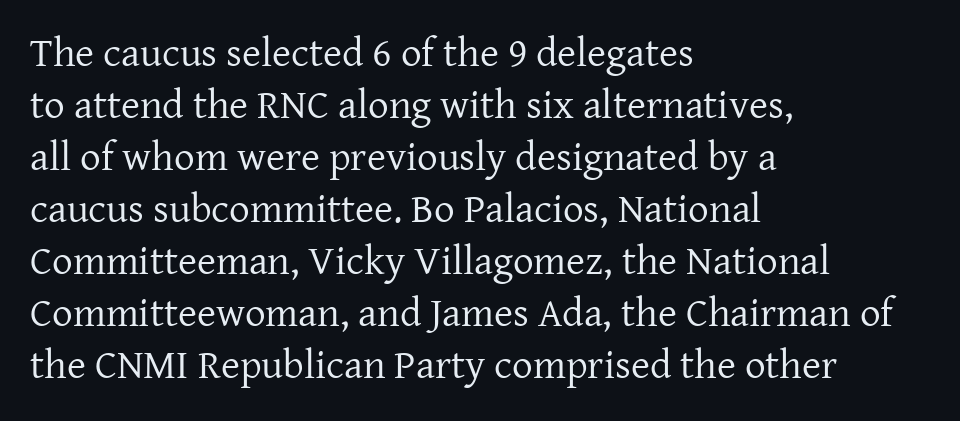
The image shows 41 px regular-weight serif type, upright; set left-aligned, normal line spacing (1.27x), normal letter spacing, not underlined; low stroke contrast and a medium x-height.
